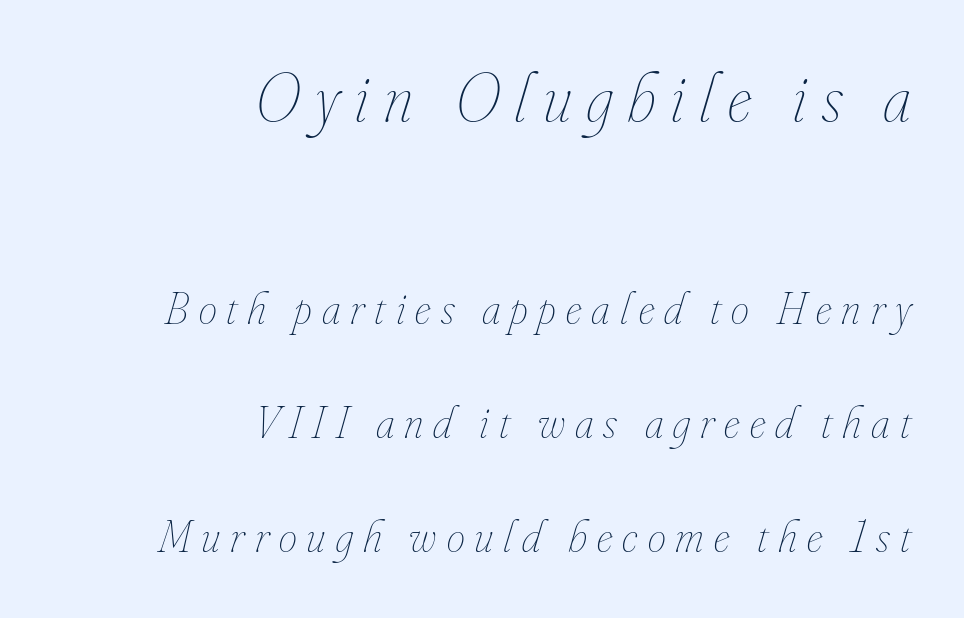
The compositor pushed each line to the right boundary. The leading is generous, giving the passage an open texture. Reading top to bottom, the characters get smaller at the block break. These lines are rendered in a variable-pitch font. These lines were composed using italics.
